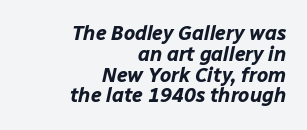
{"italic": "yes", "lean": "right", "slant_degrees": 12, "bold": "yes", "underline": "no", "align": "right", "line_spacing": "tight", "line_spacing_ratio": 1.04, "letter_spacing": "normal", "letter_spacing_em": 0.0, "glyph_px": 20}
